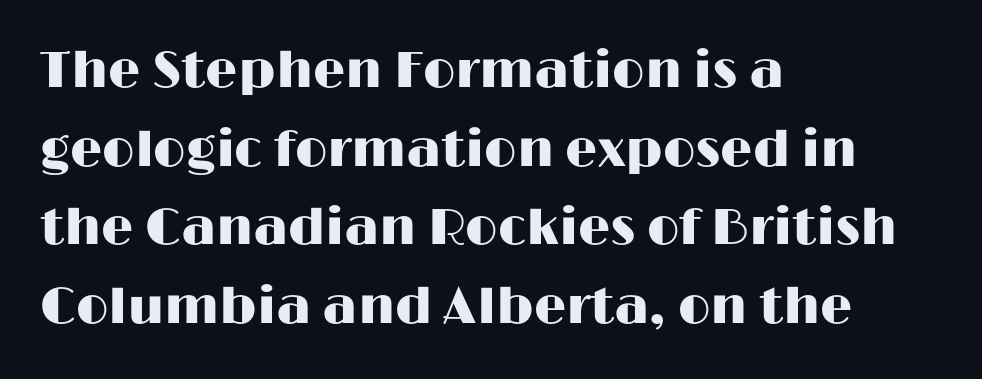
The leading is moderate, giving the passage an even texture. What kind of face is this? One without serifs — a sans. Horizontally, the lines are justified to the leading edge only. This sample has the flowing, uneven cadence of proportional lettering. The space directly below the letters is spotless.
